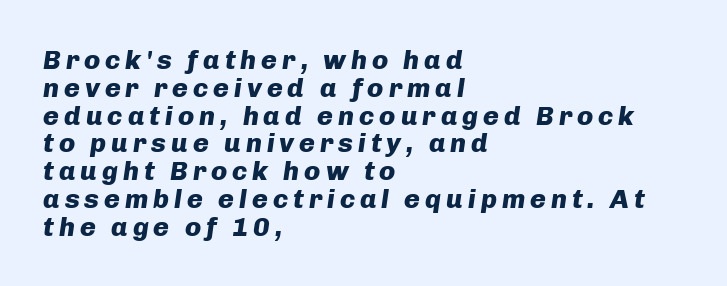
This sample is left-justified, so line endings fall wherever the words run out. Successive baselines arrive quickly, one right under another. The font's italic variant was chosen for this text. Beneath every word, the page is bare. The strokes are fattened all the way to bold.
